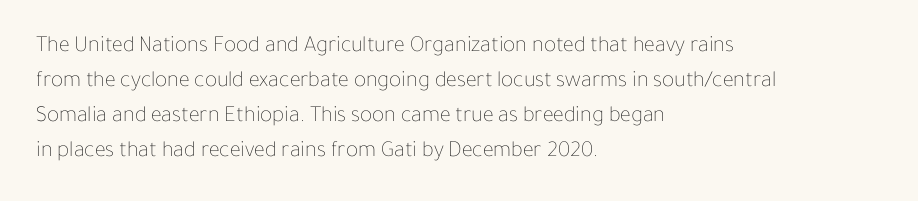
{"italic": "no", "bold": "no", "underline": "no", "align": "left", "line_spacing": "normal", "line_spacing_ratio": 1.52, "letter_spacing": "normal", "letter_spacing_em": 0.0, "glyph_px": 23}
